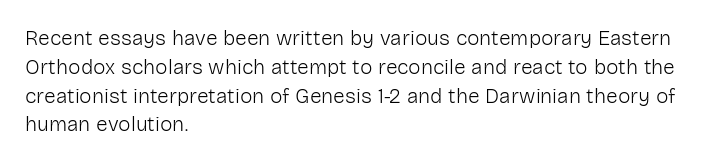
Each new line begins a customary step beneath the previous one. Stems here are at most as thick as an everyday book face. Words appear dense and cohesive because spacing is normal. Descenders hang freely into open space. The axis of the letterforms is exactly vertical.
